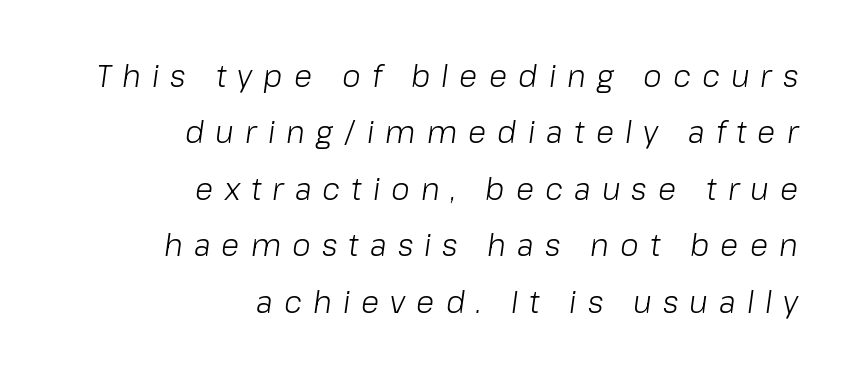
The image shows 30 px light type, italic (leaning right); set right-aligned, line spacing 1.88x, unusually wide letter spacing (+0.37 em), not underlined; low stroke contrast and a medium x-height.
